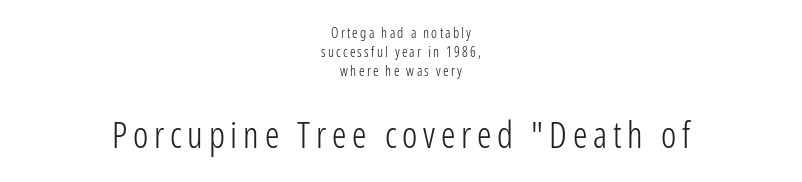
The image shows 36 px light, condensed sans-serif type, upright; set centered, normal line spacing (1.36x), not underlined; the second (bottom) block is 2.57x larger; low stroke contrast and a medium x-height.
